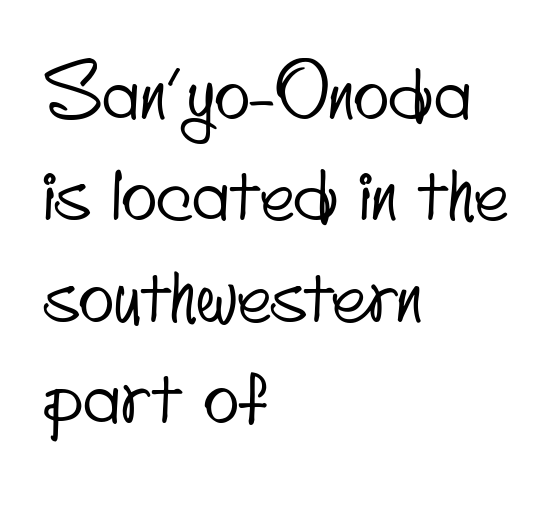
Q: Is the typeface a serif or a sans-serif typeface? A: Sans-serif.
Q: Is the text underlined? A: No.
Q: How is the paragraph aligned? A: Left-aligned.
Q: Is the spacing between letters normal or unusually wide? A: Normal.
Q: Is the spacing between lines tight, normal or loose? A: Normal.
Q: Width (condensed, normal, or wide)? A: Condensed.
Q: Stroke contrast? A: Low.
Q: x-height? A: Small.
Q: Monospaced? A: No.
